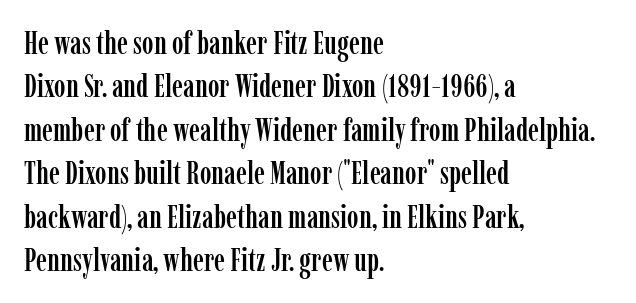
Q: Is the text italic (slanted)? A: No, it is upright.
Q: Is the typeface a serif or a sans-serif typeface? A: Serif.
Q: Is the text underlined? A: No.
Q: How is the paragraph aligned? A: Left-aligned.
Q: Is the spacing between letters normal or unusually wide? A: Normal.
Q: Is the spacing between lines tight, normal or loose? A: Normal.
Q: Width (condensed, normal, or wide)? A: Condensed.
Q: Stroke contrast? A: Low.
Q: x-height? A: Medium.
Q: Monospaced? A: No.
